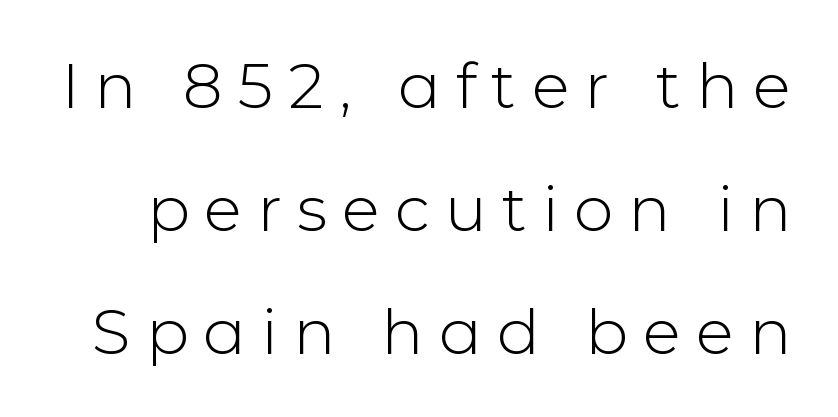
{"serif": "no", "italic": "no", "bold": "no", "weight": "light", "width": "normal", "stroke_contrast": "low", "x_height": "medium", "monospaced": "no", "underline": "no", "line_spacing": "loose", "line_spacing_ratio": 1.95, "letter_spacing": "wide", "letter_spacing_em": 0.24, "glyph_px": 63}
